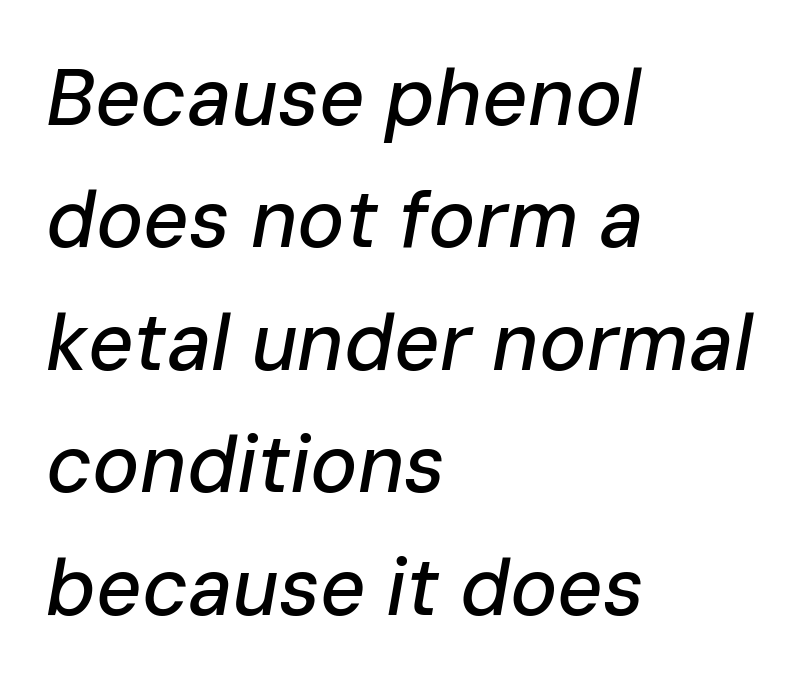
Q: Is the text italic (slanted)? A: Yes, it leans right by about 10 degrees.
Q: Is the text underlined? A: No.
Q: How is the paragraph aligned? A: Left-aligned.
Q: Is the spacing between letters normal or unusually wide? A: Normal.
Q: Is the spacing between lines tight, normal or loose? A: Normal.
Q: Width (condensed, normal, or wide)? A: Normal.
Q: Stroke contrast? A: Low.
Q: x-height? A: Medium.
Q: Monospaced? A: No.
